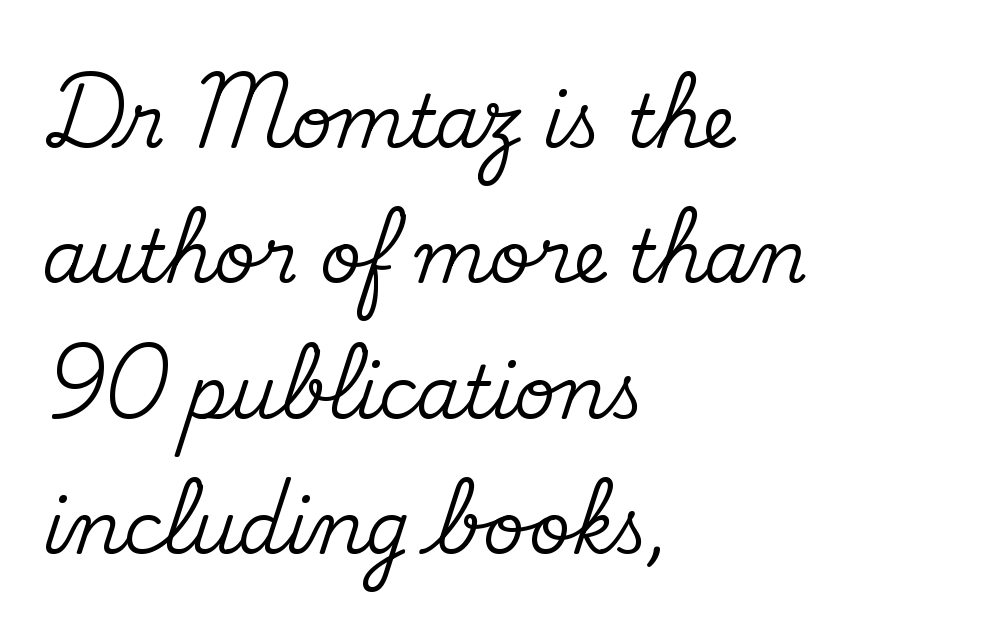
The image shows 72 px text type; set left-aligned, line spacing 1.88x, normal letter spacing, not underlined; medium stroke contrast and a small x-height.
